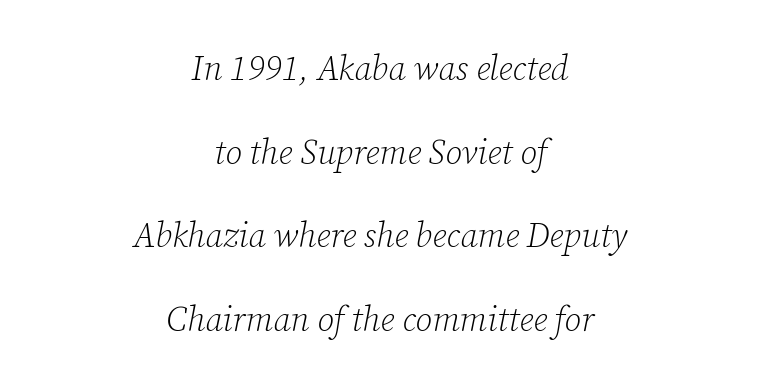
{"serif": "yes", "italic": "yes", "lean": "right", "slant_degrees": 12, "bold": "no", "weight": "light", "width": "normal", "stroke_contrast": "low", "x_height": "medium", "monospaced": "no", "underline": "no", "align": "center", "line_spacing": "loose", "line_spacing_ratio": 2.46, "letter_spacing": "normal", "letter_spacing_em": 0.0, "glyph_px": 34}
